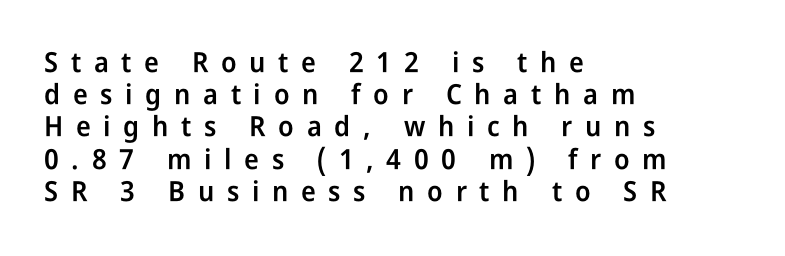
Tightly led — the rows are bunched. Has an underline been added? It has not. Looks like regular typesetting: each glyph gets only the width it needs. Inter-character spacing is expanded well beyond the font's built-in metrics. As a designer I'd log this as weight 600, semibold. The characters display no serif detailing; their extremities are plain.
